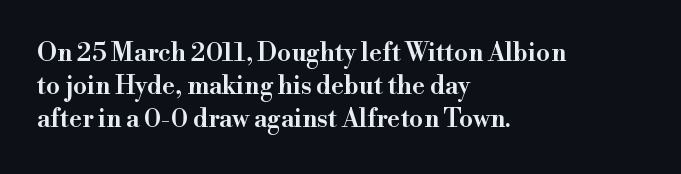
The image shows 25 px text type, upright; set left-aligned, normal line spacing (1.33x), normal letter spacing, not underlined.
